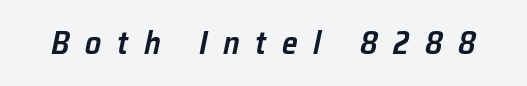
Glance below the letters and you will spot only blank space. Emphasis by weight is partial: semibold. Tracking here is generous; glyphs stand well apart from one another. The font's italic variant was chosen for this text. Do the characters align in a grid? No, the font is proportional.
